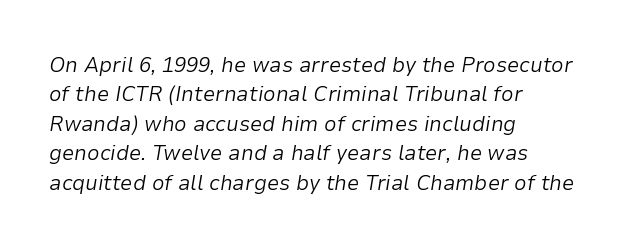
The letters are slanted; this is an italic face. Is this a heavy cut? Hardly; it is regular or lighter. The passage shown has conventional tracking throughout. Horizontal bands of white between lines are of average thickness. This sample is left-justified, so line endings fall wherever the words run out. Anything drawn beneath the words? Only blank space.
